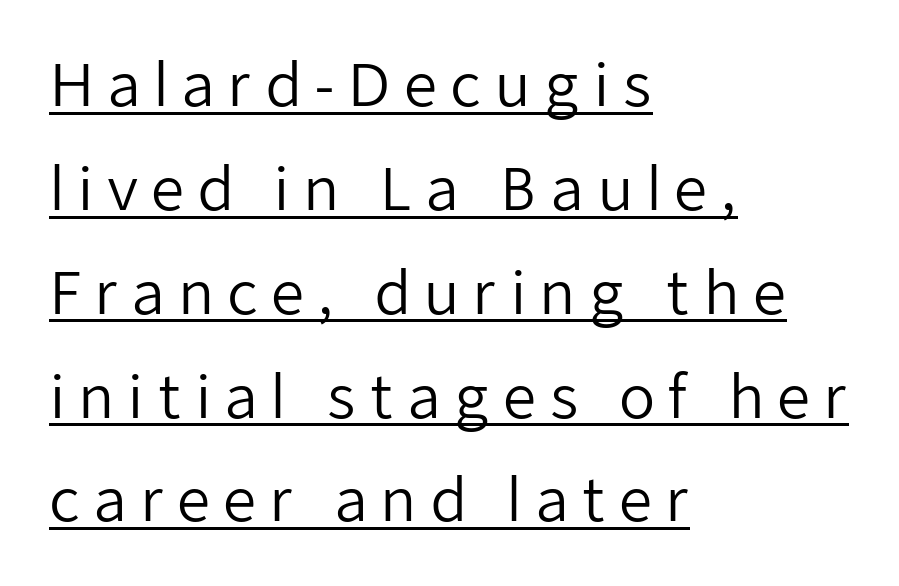
The image shows 59 px regular-weight sans-serif type, upright; set left-aligned, line spacing 1.76x, unusually wide letter spacing (+0.21 em), underlined; low stroke contrast and a medium x-height.
